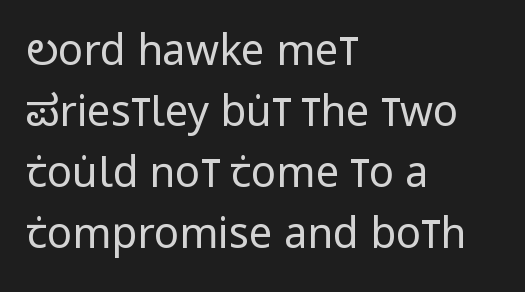
Q: Is the text bold? A: No.
Q: Is the text italic (slanted)? A: No, it is upright.
Q: Is the typeface a serif or a sans-serif typeface? A: Sans-serif.
Q: Is the text underlined? A: No.
Q: How is the paragraph aligned? A: Left-aligned.
Q: Is the spacing between letters normal or unusually wide? A: Normal.
Q: Is the spacing between lines tight, normal or loose? A: Normal.
Q: Width (condensed, normal, or wide)? A: Condensed.
Q: Stroke contrast? A: Low.
Q: x-height? A: Large.
Q: Monospaced? A: No.
